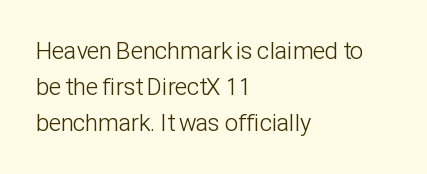
{"italic": "no", "bold": "no", "underline": "no", "align": "left", "line_spacing": "normal", "line_spacing_ratio": 1.51, "letter_spacing": "normal", "letter_spacing_em": 0.0, "glyph_px": 24}
